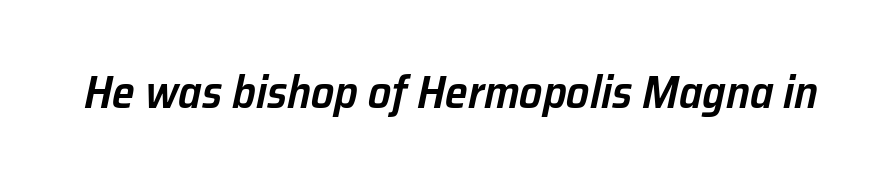
Slightly chunky letters — semibold, I'd say, not full bold. Bare-footed words on every line. Spacing verdict: proportional, widths tailored to each character. Italic: yes, the glyphs are oblique. The horizontal fit of the characters is conventional and even.
